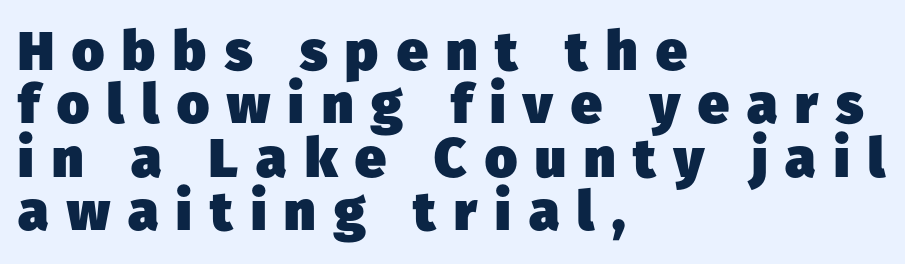
Q: Is the text bold? A: Yes.
Q: Is the typeface a serif or a sans-serif typeface? A: Sans-serif.
Q: Is the text underlined? A: No.
Q: How is the paragraph aligned? A: Left-aligned.
Q: Is the spacing between letters normal or unusually wide? A: Unusually wide.
Q: Is the spacing between lines tight, normal or loose? A: Tight.
Q: Width (condensed, normal, or wide)? A: Normal.
Q: Stroke contrast? A: Low.
Q: x-height? A: Medium.
Q: Monospaced? A: No.
